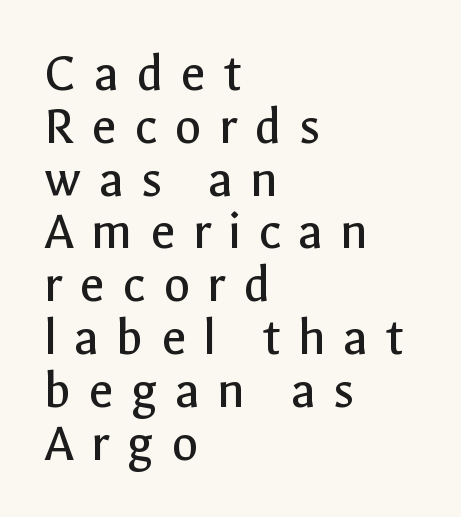
The image shows 55 px regular-weight sans-serif type, upright; set left-aligned, tight line spacing (0.96x), unusually wide letter spacing (+0.31 em), not underlined; a medium x-height.
